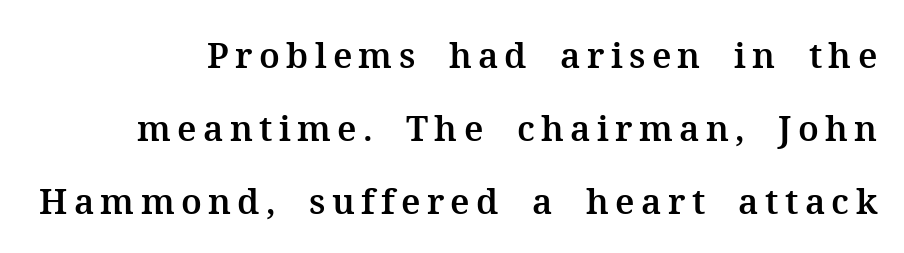
{"serif": "yes", "italic": "no", "width": "normal", "stroke_contrast": "medium", "x_height": "medium", "monospaced": "no", "underline": "no", "align": "right", "line_spacing": "loose", "line_spacing_ratio": 2.09, "glyph_px": 35}
